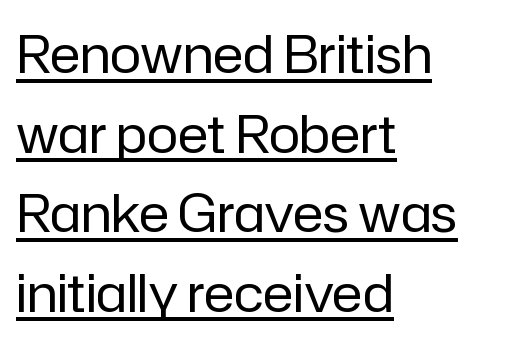
{"serif": "no", "italic": "no", "bold": "no", "weight": "regular", "width": "normal", "stroke_contrast": "low", "x_height": "medium", "monospaced": "no", "underline": "yes", "align": "left", "line_spacing": "normal", "line_spacing_ratio": 1.53, "letter_spacing": "normal", "letter_spacing_em": 0.0, "glyph_px": 52}
